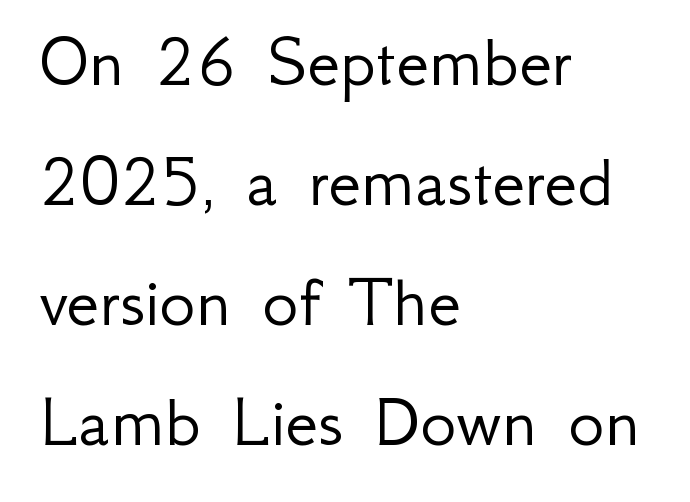
Q: Is the text bold? A: No.
Q: Is the text italic (slanted)? A: No, it is upright.
Q: Is the typeface a serif or a sans-serif typeface? A: Sans-serif.
Q: Is the text underlined? A: No.
Q: How is the paragraph aligned? A: Left-aligned.
Q: Is the spacing between letters normal or unusually wide? A: Normal.
Q: Is the spacing between lines tight, normal or loose? A: Normal.
Q: Width (condensed, normal, or wide)? A: Normal.
Q: Stroke contrast? A: Low.
Q: x-height? A: Small.
Q: Monospaced? A: No.
